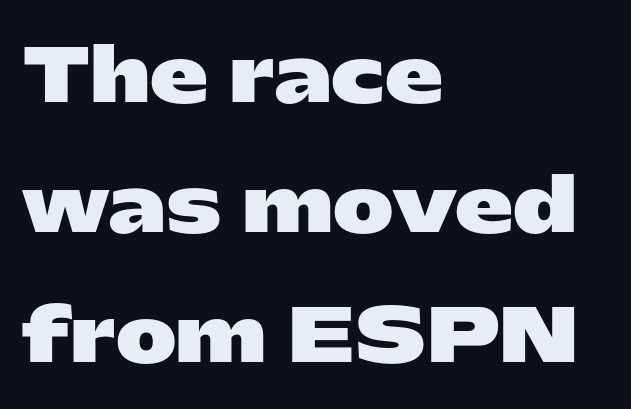
The image shows 73 px heavy, wide sans-serif type, upright; set left-aligned, line spacing 1.78x, normal letter spacing, not underlined; low stroke contrast and a medium x-height.
